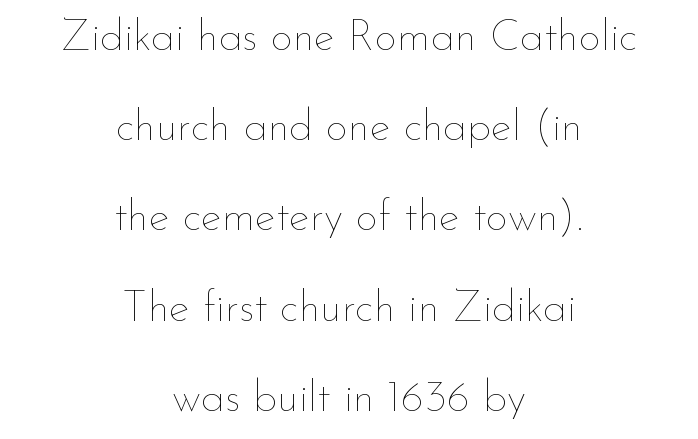
Q: Is the text bold? A: No.
Q: Is the text italic (slanted)? A: No, it is upright.
Q: Is the text underlined? A: No.
Q: How is the paragraph aligned? A: Centered.
Q: Is the spacing between letters normal or unusually wide? A: Normal.
Q: Is the spacing between lines tight, normal or loose? A: Loose.
Q: Width (condensed, normal, or wide)? A: Normal.
Q: Stroke contrast? A: Low.
Q: x-height? A: Small.
Q: Monospaced? A: No.
